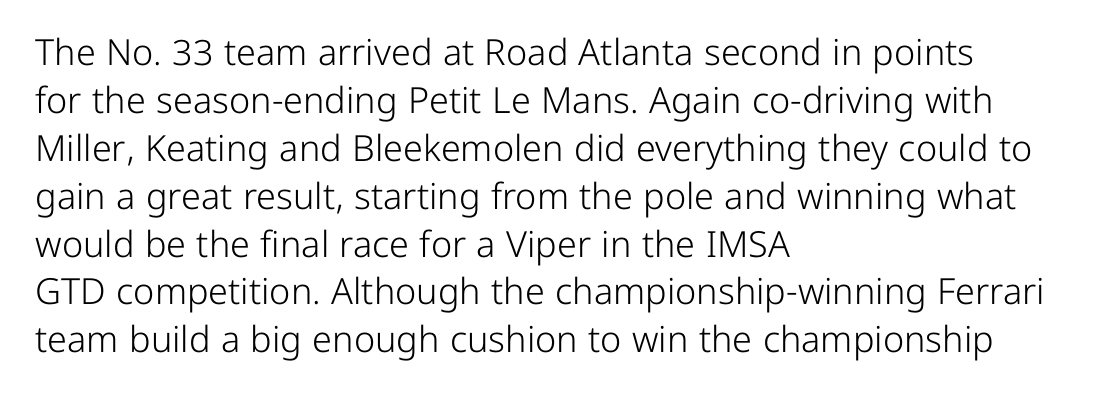
These lines stack with their left ends in a neat column. Normally led — the rows are evenly, conventionally spaced. Nope, not italic — everything's standing straight. Stems and bowls with no extra thickness — not bold.
